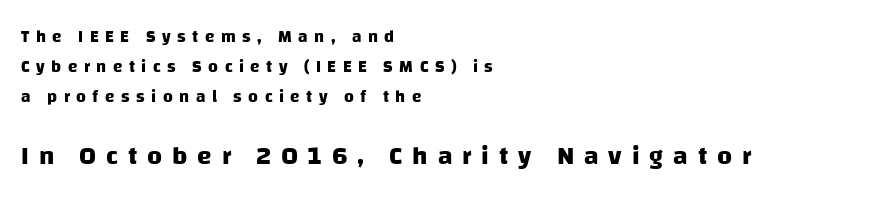
Each word looks stretched out because of the extra space between its letters. Horizontal alignment here is leftward, the default for most running prose. Check under the words: just untouched page. Block two is the big one; block one sits smaller above it. Weight check: bold — yes, fully.
